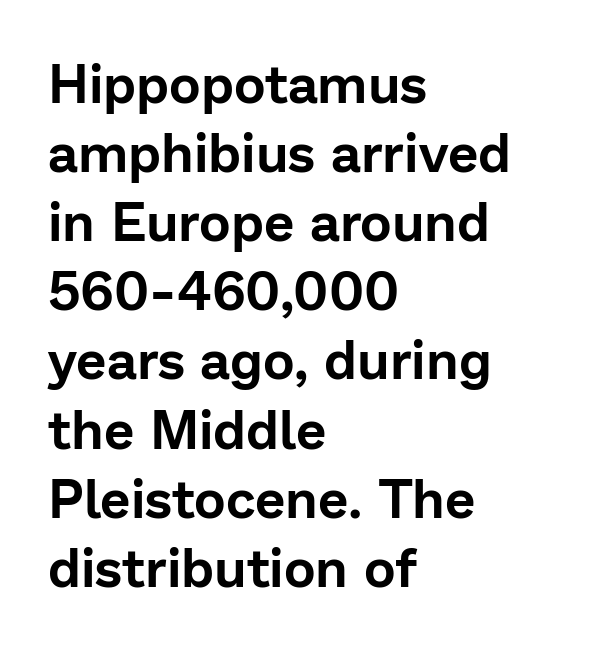
The image shows 54 px sans-serif type, upright; set left-aligned, normal line spacing (1.28x), normal letter spacing, not underlined; low stroke contrast and a medium x-height.
